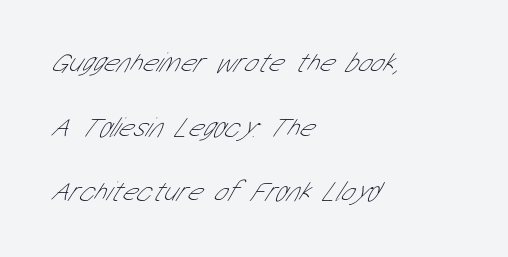
The lines in this sample share a left origin and differ only in where they stop. Plain, unruled lines of type. This is sans-serif lettering, the kind often seen on screens and signage. This sample trades compactness for vertical openness between lines. A typesetter would call this proportional, since set widths differ per character. Caption: face not bold, strokes unweighted.
